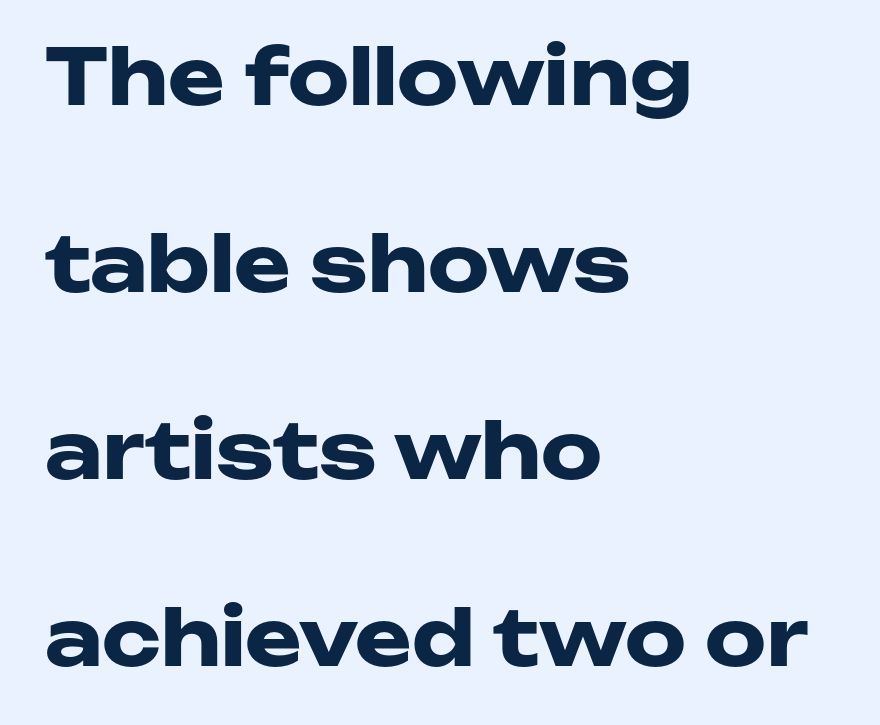
The image shows 77 px heavy, wide sans-serif type, upright; set left-aligned, loose line spacing (2.43x), normal letter spacing, not underlined; low stroke contrast and a medium x-height.
